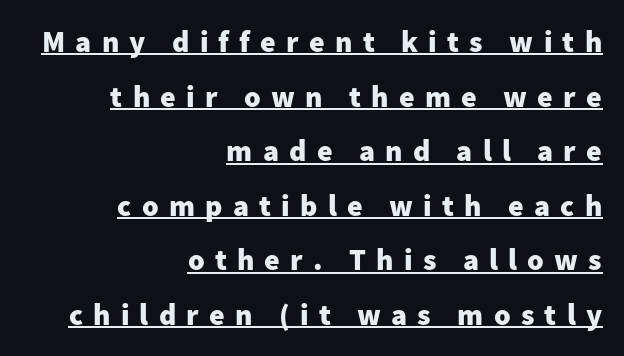
The image shows 30 px heavy sans-serif type, upright; set right-aligned, line spacing 1.82x, unusually wide letter spacing (+0.34 em), underlined; low stroke contrast and a medium x-height.
